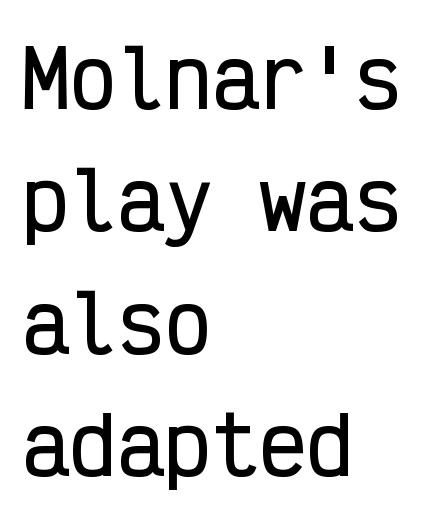
Q: Is the text italic (slanted)? A: No, it is upright.
Q: Is the typeface a serif or a sans-serif typeface? A: Sans-serif.
Q: Is the text underlined? A: No.
Q: How is the paragraph aligned? A: Left-aligned.
Q: Is the spacing between letters normal or unusually wide? A: Normal.
Q: Is the spacing between lines tight, normal or loose? A: Normal.
Q: Width (condensed, normal, or wide)? A: Condensed.
Q: Stroke contrast? A: Low.
Q: x-height? A: Medium.
Q: Monospaced? A: Yes.
